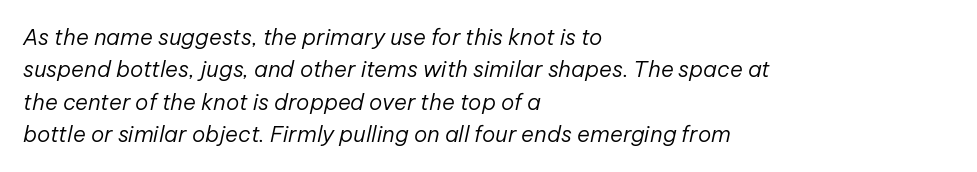
{"italic": "yes", "lean": "right", "slant_degrees": 12, "bold": "no", "underline": "no", "align": "left", "line_spacing": "normal", "line_spacing_ratio": 1.47, "letter_spacing": "normal", "letter_spacing_em": 0.0, "glyph_px": 22}
